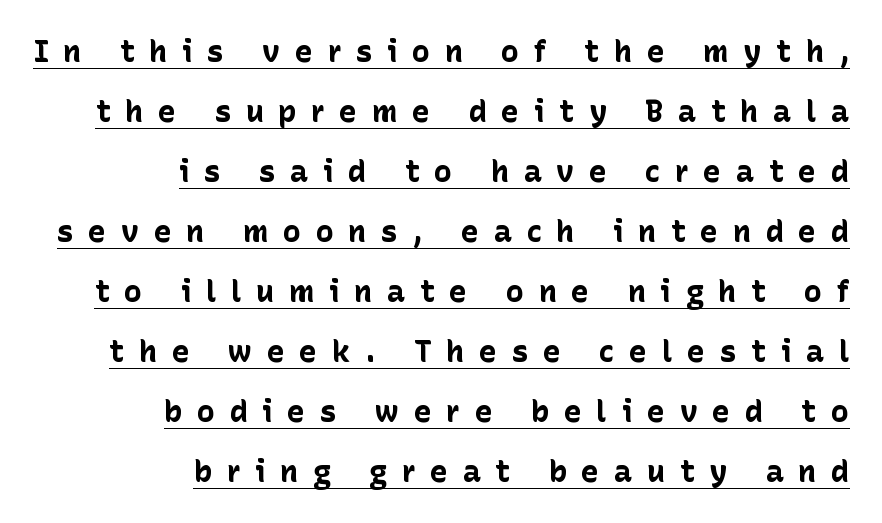
Q: Is the text bold? A: Yes.
Q: Is the text italic (slanted)? A: No, it is upright.
Q: Is the typeface a serif or a sans-serif typeface? A: Sans-serif.
Q: Is the text underlined? A: Yes.
Q: How is the paragraph aligned? A: Right-aligned.
Q: Is the spacing between letters normal or unusually wide? A: Unusually wide.
Q: Is the spacing between lines tight, normal or loose? A: Loose.
Q: Width (condensed, normal, or wide)? A: Normal.
Q: Stroke contrast? A: Low.
Q: x-height? A: Medium.
Q: Monospaced? A: No.
